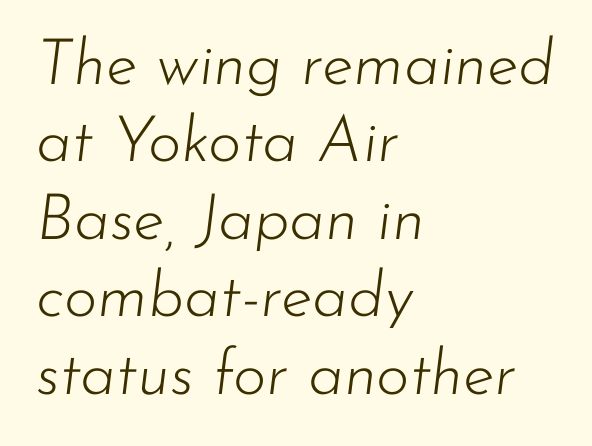
{"italic": "yes", "lean": "right", "slant_degrees": 7, "bold": "no", "weight": "light", "width": "normal", "stroke_contrast": "low", "x_height": "small", "monospaced": "no", "underline": "no", "align": "left", "line_spacing_ratio": 1.21, "letter_spacing": "normal", "letter_spacing_em": 0.0, "glyph_px": 64}
